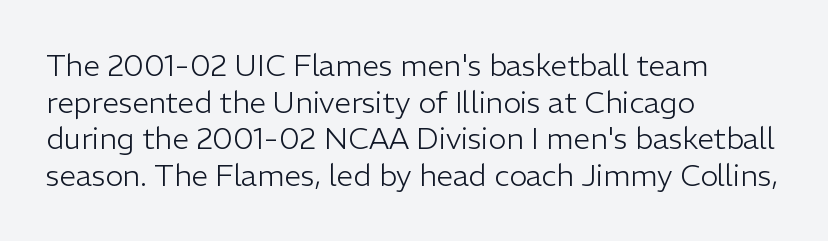
{"serif": "no", "italic": "no", "bold": "no", "weight": "light", "width": "normal", "stroke_contrast": "low", "x_height": "medium", "monospaced": "no", "underline": "no", "align": "left", "line_spacing_ratio": 1.22, "letter_spacing": "normal", "letter_spacing_em": 0.0, "glyph_px": 30}
